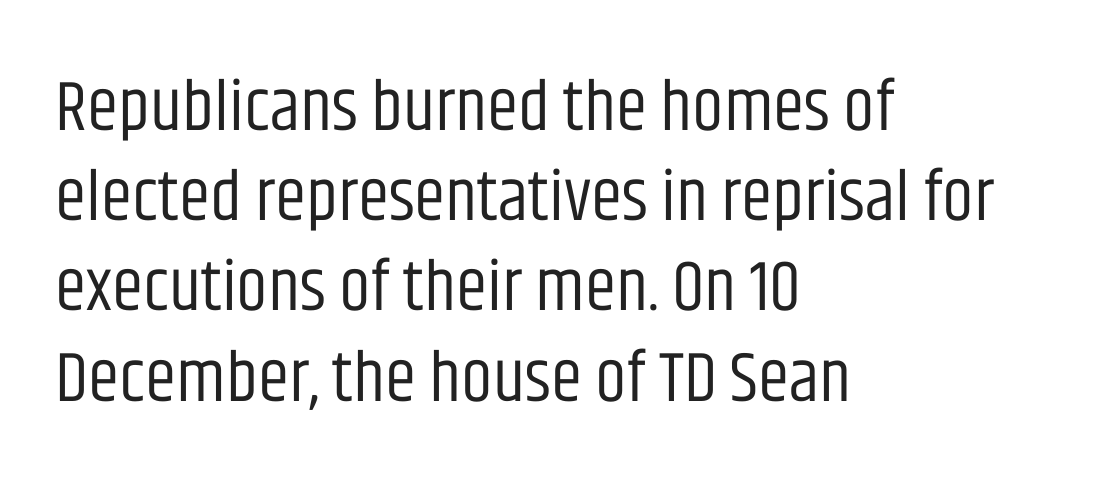
The image shows 71 px regular-weight, condensed sans-serif type, upright; set left-aligned, normal line spacing (1.27x), normal letter spacing, not underlined; low stroke contrast and a large x-height.
